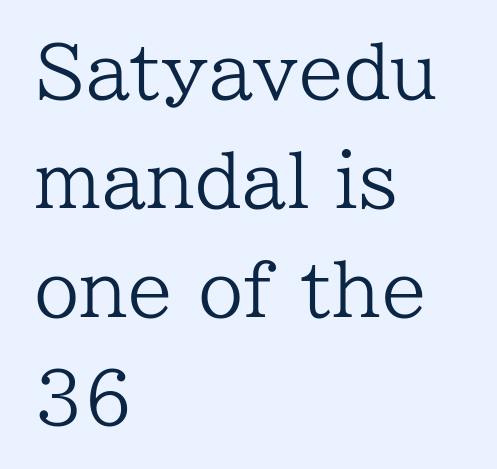
The lines are quadded left. You could not count columns in this text — the font is proportionally spaced. Each word holds together tightly as a unit, with standard inter-letter gaps. A clean baseline with only descenders dipping below it. Normally led — the rows are evenly, conventionally spaced.
